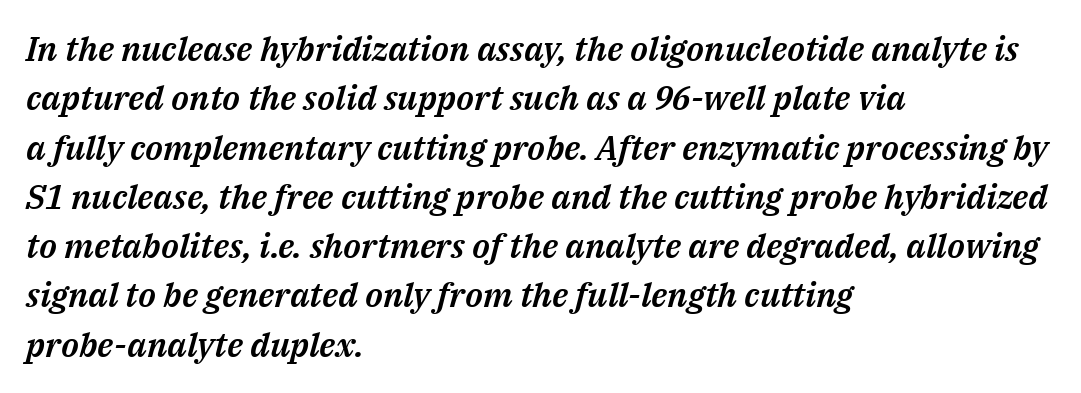
{"italic": "yes", "lean": "right", "slant_degrees": 14, "width": "normal", "stroke_contrast": "medium", "x_height": "medium", "monospaced": "no", "underline": "no", "align": "left", "line_spacing": "normal", "line_spacing_ratio": 1.45, "letter_spacing": "normal", "letter_spacing_em": 0.0, "glyph_px": 34}
